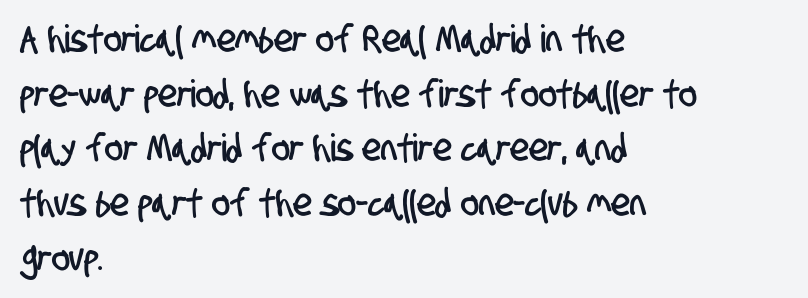
{"serif": "no", "width": "condensed", "stroke_contrast": "low", "x_height": "large", "monospaced": "no", "underline": "no", "align": "left", "line_spacing": "normal", "line_spacing_ratio": 1.44, "letter_spacing": "normal", "letter_spacing_em": 0.0, "glyph_px": 38}
